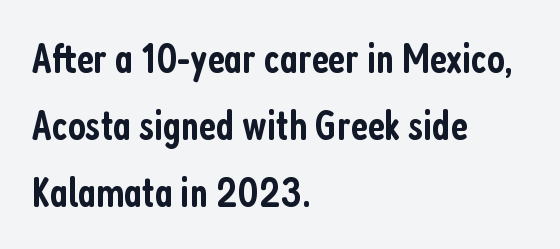
{"serif": "no", "italic": "no", "bold": "semi", "weight": "semibold", "width": "condensed", "stroke_contrast": "low", "x_height": "medium", "monospaced": "no", "underline": "no", "align": "left", "line_spacing": "normal", "line_spacing_ratio": 1.59, "letter_spacing": "normal", "letter_spacing_em": 0.0, "glyph_px": 42}
